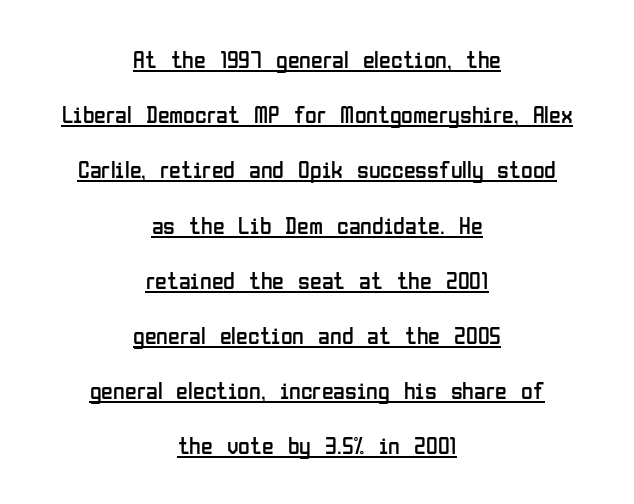
The image shows 24 px text type, upright; set centered, loose line spacing (2.3x), normal letter spacing, underlined.
